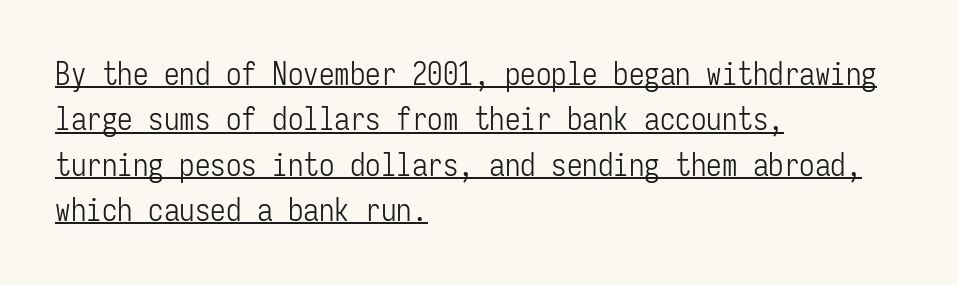
These lines sit exactly where default settings would place them. The passage shown is typeset with a sans-serif family. A typesetter would mark this as roman, not italic. Nobody touched the tracking dial on this one.
